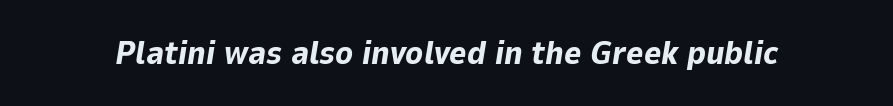
The image shows 33 px bold type, italic (leaning right); set normal letter spacing, not underlined; low stroke contrast and a medium x-height.
